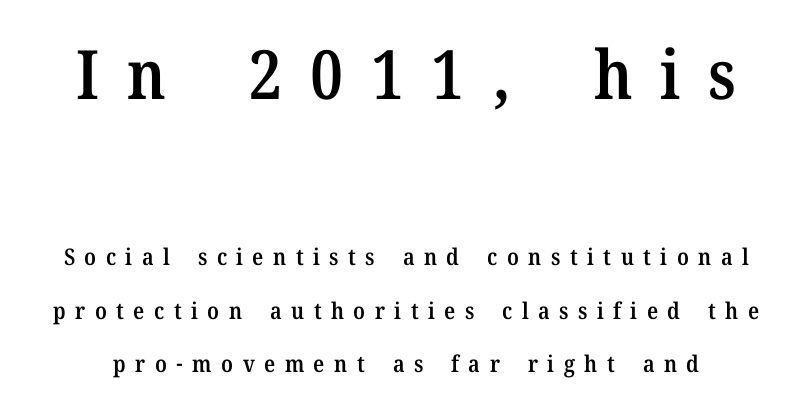
{"serif": "yes", "italic": "no", "bold": "semi", "weight": "semibold", "width": "normal", "stroke_contrast": "medium", "x_height": "medium", "monospaced": "no", "underline": "no", "line_spacing": "loose", "line_spacing_ratio": 2.31, "letter_spacing": "wide", "letter_spacing_em": 0.41, "larger_block": "first", "size_ratio": 2.96, "glyph_px": 68}
